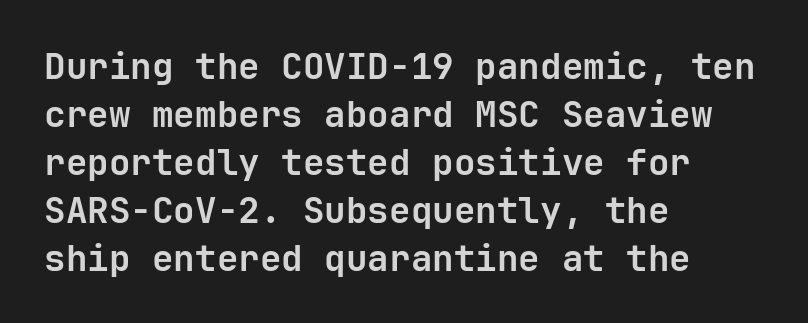
{"serif": "no", "italic": "no", "bold": "yes", "weight": "semibold", "width": "normal", "stroke_contrast": "low", "x_height": "medium", "underline": "no", "align": "left", "line_spacing": "normal", "line_spacing_ratio": 1.33, "letter_spacing": "normal", "letter_spacing_em": 0.0, "glyph_px": 36}
